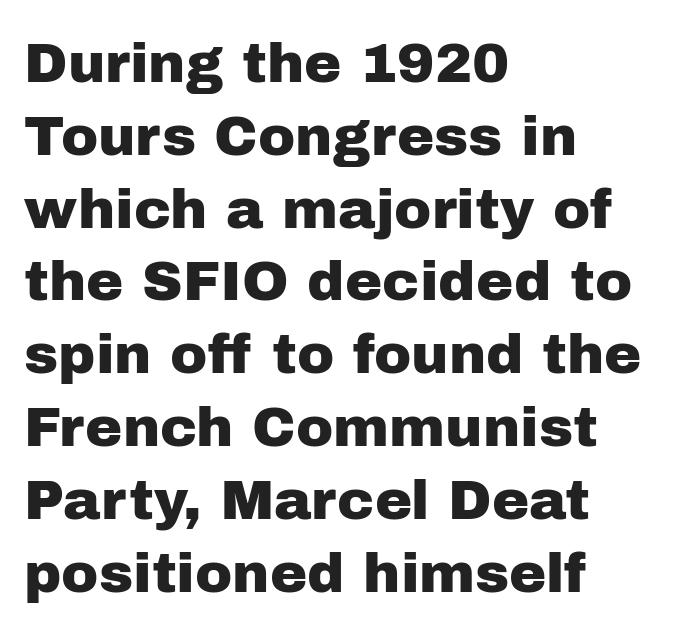
Q: Is the text italic (slanted)? A: No, it is upright.
Q: Is the typeface a serif or a sans-serif typeface? A: Sans-serif.
Q: Is the text underlined? A: No.
Q: How is the paragraph aligned? A: Left-aligned.
Q: Is the spacing between letters normal or unusually wide? A: Normal.
Q: Is the spacing between lines tight, normal or loose? A: Normal.
Q: Width (condensed, normal, or wide)? A: Normal.
Q: Stroke contrast? A: Low.
Q: x-height? A: Medium.
Q: Monospaced? A: No.
